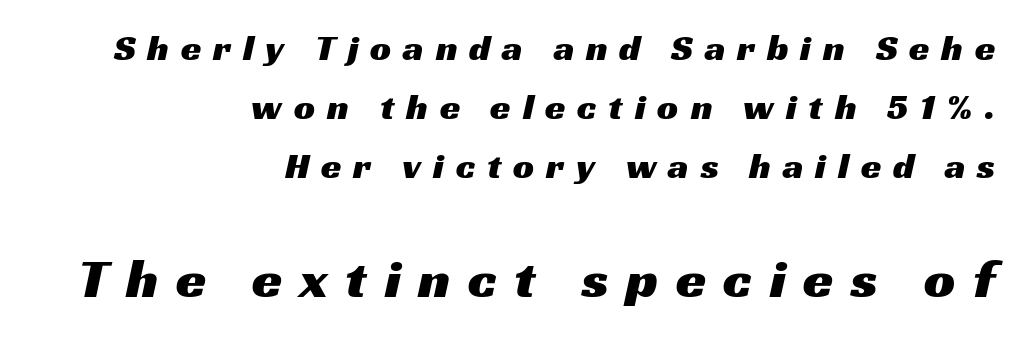
Spacing verdict: proportional, widths tailored to each character. One-word summary of the alignment: right. The baseline area is clear. Honestly, the letter spacing is so wide it's the main thing you notice. The block sitting lower on the canvas is the one with enlarged characters.
